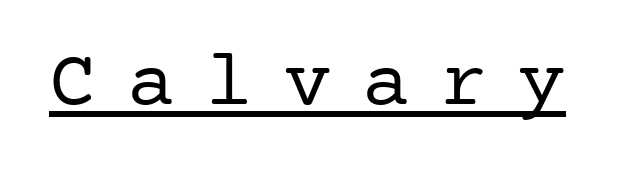
Each word looks stretched out because of the extra space between its letters. Looks like someone drew a line under every word here. Stems here are at most as thick as an everyday book face. This sample uses an upright cut, with every glyph sitting square on the baseline. Are there feet on the stems? There are — it's a serif.
